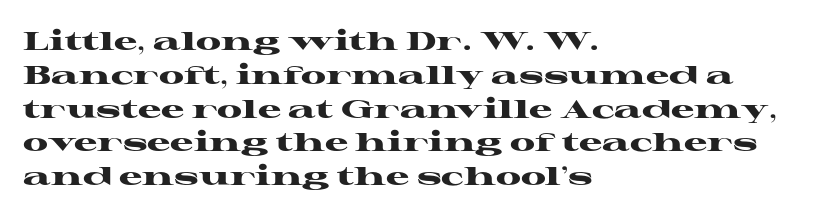
Notice how the stems are strictly vertical — no italics here. The passage shown is emphatically bold. Students, observe: this is what conventionally led text looks like. You could call the tracking neutral — neither tight nor loose. The ragged edge is on the right, which tells us the setting is flush left. Descenders are the only things crossing below the line.
